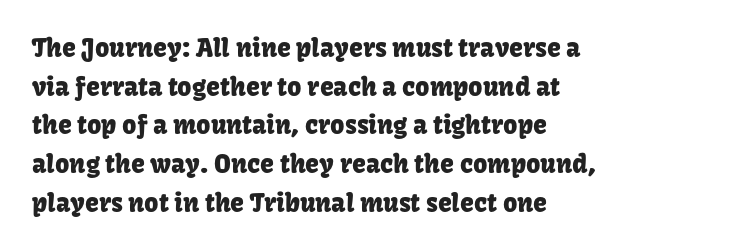
The image shows 25 px text type, upright; set left-aligned, normal line spacing (1.55x), normal letter spacing, not underlined.
